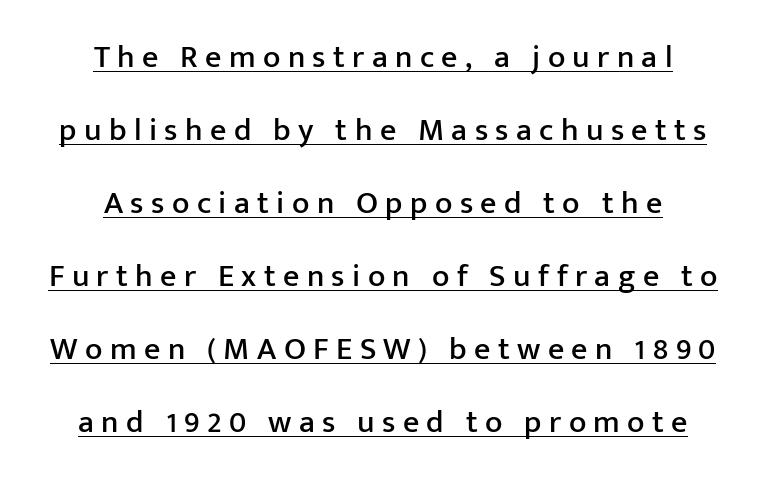
The image shows 32 px sans-serif type, upright; set centered, loose line spacing (2.28x), unusually wide letter spacing (+0.23 em), underlined; low stroke contrast and a medium x-height.
